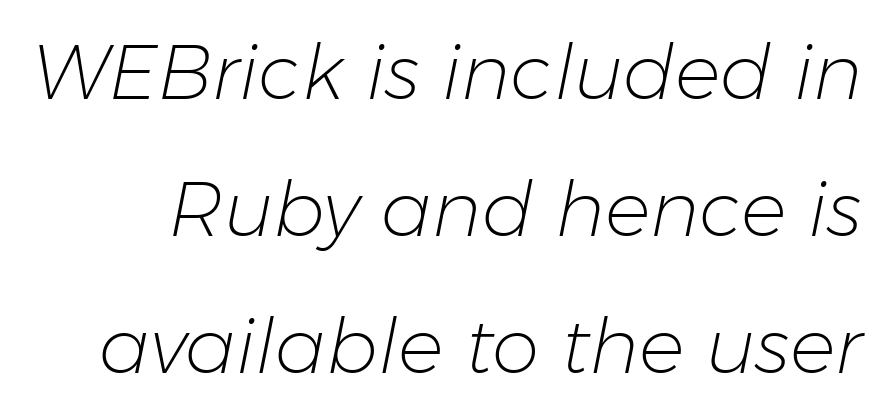
Each row of text sits above clean, open space. Style check: oblique. The face used here is rendered with its standard letterfit. Unbolded letterforms with no extra heft. Varying glyph widths throughout — classic text-font behaviour.
